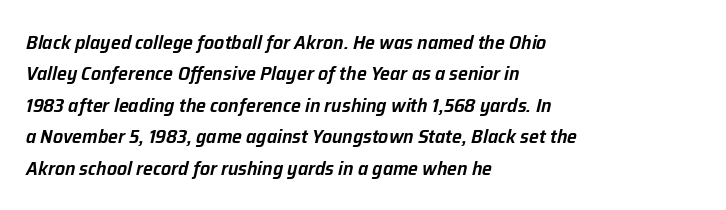
Look at the stroke-to-counter ratio: somewhat heavy, a semibold. The space directly below the letters is spotless. The passage shown leans; its letterforms are oblique. Honestly, the letter spacing is just normal — you wouldn't notice it. Every row of glyphs begins at an identical x-position on the left.
